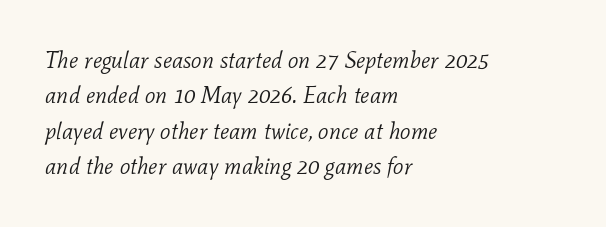
Posture: slanted. Compared with typical body copy, the letter spacing here is the same. The baseline area is clear. Leftover space on each line is placed entirely after the last word. A normal amount of white space separates one row of letters from the next. Caption: face not bold, strokes unweighted.
